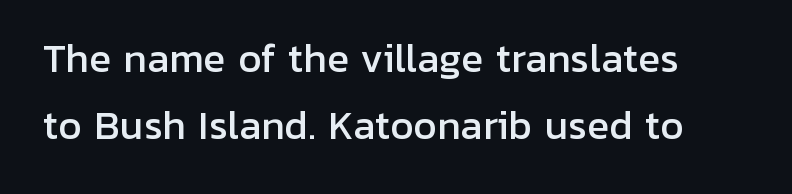
Do the characters align in a grid? No, the font is proportional. Glance below the letters and you will spot only blank space. Characters follow at the spacing the type designer built in. The type sits square on the baseline with zero lean.
